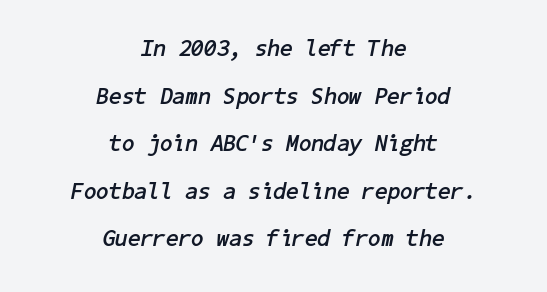
Q: Is the text bold? A: Yes.
Q: Is the text italic (slanted)? A: Yes, it leans right by about 11 degrees.
Q: Is the text underlined? A: No.
Q: How is the paragraph aligned? A: Centered.
Q: Is the spacing between letters normal or unusually wide? A: Normal.
Q: Is the spacing between lines tight, normal or loose? A: Loose.
